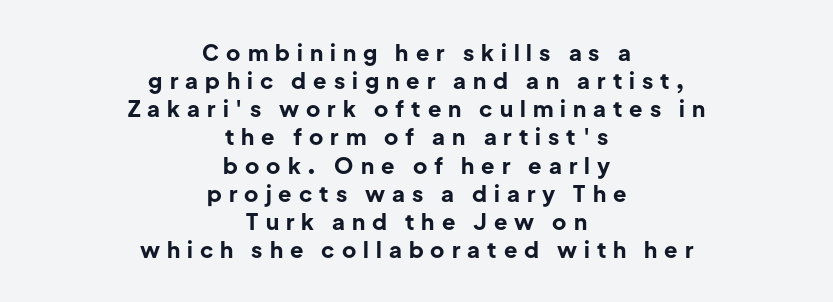
Q: Is the text bold? A: Yes.
Q: Is the text italic (slanted)? A: No, it is upright.
Q: Is the text underlined? A: No.
Q: How is the paragraph aligned? A: Centered.
Q: Is the spacing between letters normal or unusually wide? A: Unusually wide.
Q: Is the spacing between lines tight, normal or loose? A: Normal.
